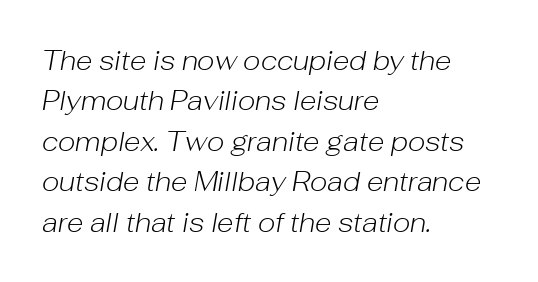
Q: Is the text bold? A: No.
Q: Is the text italic (slanted)? A: Yes, it leans right by about 10 degrees.
Q: Is the text underlined? A: No.
Q: How is the paragraph aligned? A: Left-aligned.
Q: Is the spacing between letters normal or unusually wide? A: Normal.
Q: Is the spacing between lines tight, normal or loose? A: Normal.
